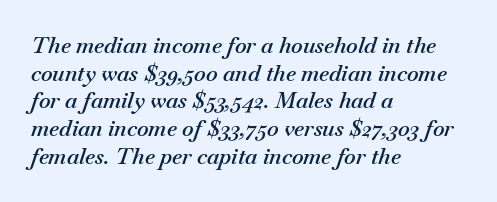
Anything drawn beneath the words? Only blank space. The rag falls on the right side of this text block. Here the glyphs are tracked normally, forming tight word shapes. An italicized treatment has been applied to the whole sample. Students, observe: this is what conventionally led text looks like. Slightly chunky letters — semibold, I'd say, not full bold.
